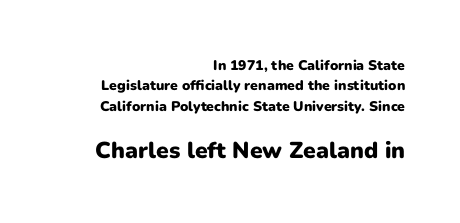
The image shows 23 px bold type, upright; set right-aligned, normal line spacing (1.45x), normal letter spacing, not underlined; the second (bottom) block is 1.64x larger.
